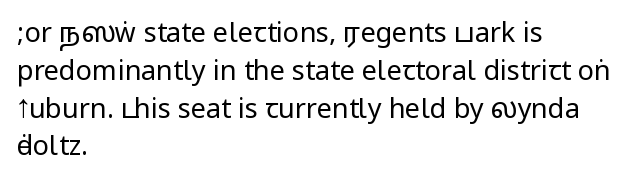
{"italic": "no", "bold": "no", "underline": "no", "align": "left", "line_spacing": "normal", "line_spacing_ratio": 1.4, "letter_spacing": "normal", "letter_spacing_em": 0.0, "glyph_px": 27}
